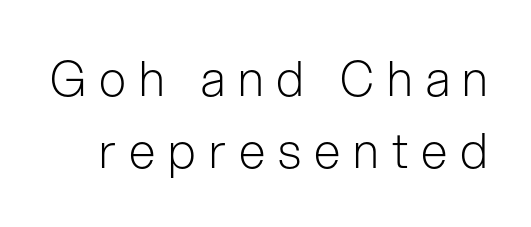
{"serif": "no", "italic": "no", "bold": "no", "weight": "light", "width": "normal", "stroke_contrast": "low", "x_height": "medium", "monospaced": "no", "underline": "no", "line_spacing": "normal", "line_spacing_ratio": 1.5, "letter_spacing": "wide", "letter_spacing_em": 0.27, "glyph_px": 48}
